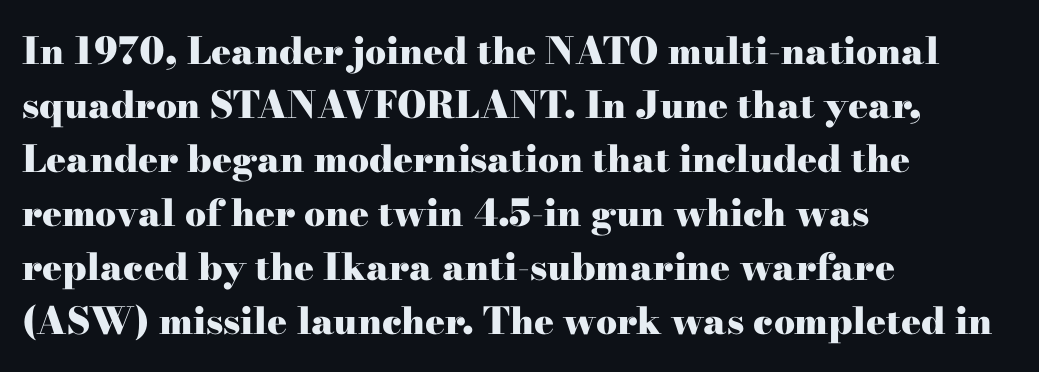
The image shows 37 px heavy, wide serif type, upright; set left-aligned, normal line spacing (1.46x), normal letter spacing, not underlined; high stroke contrast and a small x-height.
